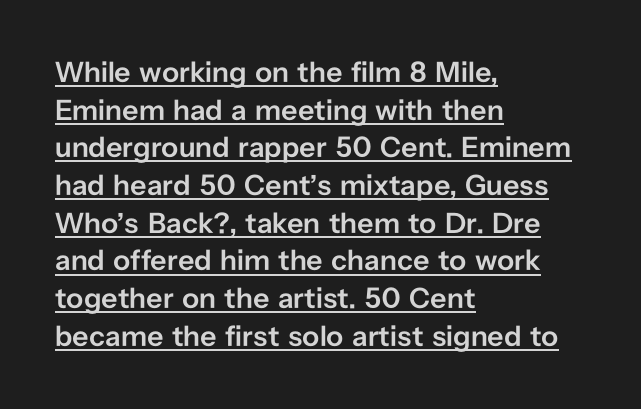
Q: Is the text bold? A: Semi-bold.
Q: Is the text italic (slanted)? A: No, it is upright.
Q: Is the typeface a serif or a sans-serif typeface? A: Sans-serif.
Q: Is the text underlined? A: Yes.
Q: How is the paragraph aligned? A: Left-aligned.
Q: Is the spacing between letters normal or unusually wide? A: Normal.
Q: Is the spacing between lines tight, normal or loose? A: Normal.
Q: Width (condensed, normal, or wide)? A: Normal.
Q: Stroke contrast? A: Low.
Q: x-height? A: Medium.
Q: Monospaced? A: No.
